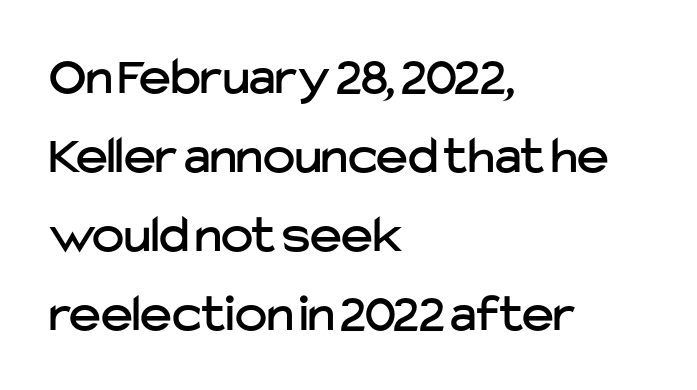
The image shows 54 px sans-serif type, upright; set left-aligned, normal line spacing (1.46x), normal letter spacing, not underlined; low stroke contrast and a medium x-height.
